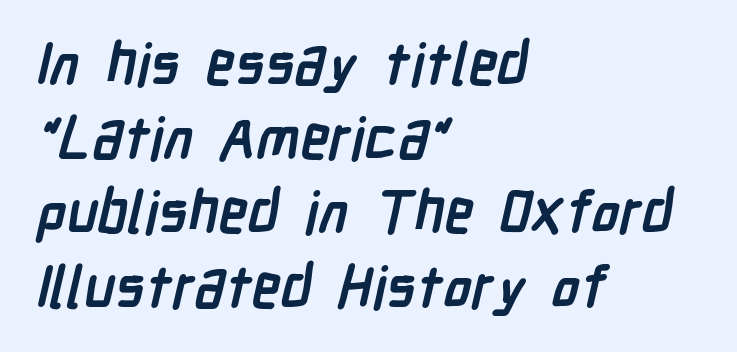
{"serif": "no", "bold": "yes", "weight": "semibold", "width": "condensed", "stroke_contrast": "low", "x_height": "medium", "monospaced": "no", "underline": "no", "align": "left", "line_spacing": "normal", "line_spacing_ratio": 1.28, "letter_spacing": "normal", "letter_spacing_em": 0.0, "glyph_px": 58}
